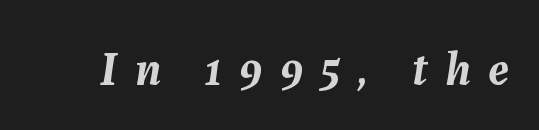
Q: Is the text bold? A: Yes.
Q: Is the text italic (slanted)? A: Yes, it leans right by about 7 degrees.
Q: Is the text underlined? A: No.
Q: Is the spacing between letters normal or unusually wide? A: Unusually wide.
Q: Width (condensed, normal, or wide)? A: Normal.
Q: Stroke contrast? A: Medium.
Q: x-height? A: Medium.
Q: Monospaced? A: No.
